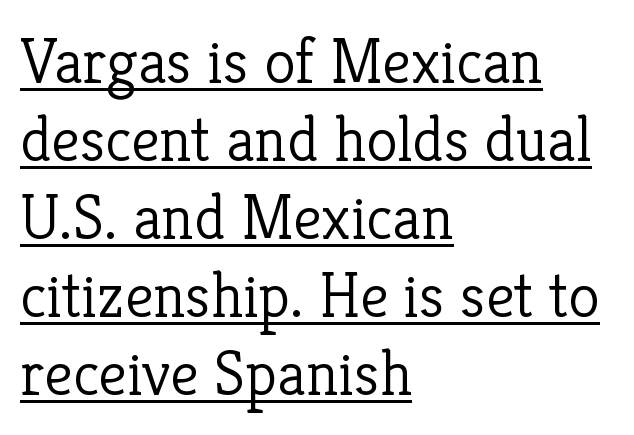
The image shows 64 px light serif type, upright; set left-aligned, line spacing 1.22x, normal letter spacing, underlined; low stroke contrast and a medium x-height.
